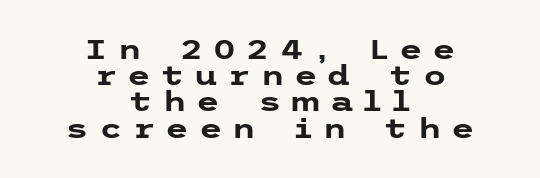
Honestly, the rows look squashed on top of each other. These words are printed bold, with thick strokes throughout. Rendered with straight, roman letterforms. Reading down the block, each line starts at a different indent, mirrored at its end.
